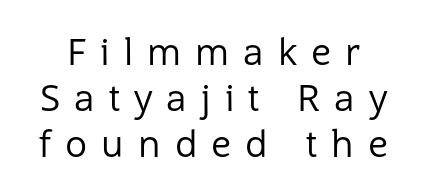
Do the letters lean? They stand straight. These lines are rendered in a variable-pitch font. Honestly, the row spacing looks completely unremarkable. Is the letter spacing exaggerated? Yes — the characters are pushed far apart. This sample uses a sans-serif face.
